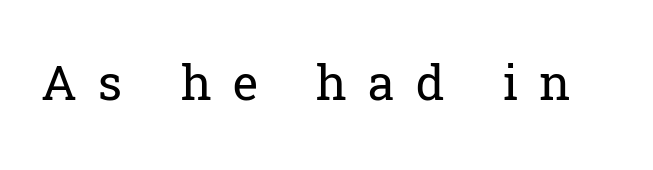
{"serif": "yes", "italic": "no", "bold": "no", "weight": "regular", "width": "normal", "stroke_contrast": "low", "x_height": "medium", "monospaced": "no", "underline": "no", "letter_spacing": "wide", "letter_spacing_em": 0.44, "glyph_px": 48}
